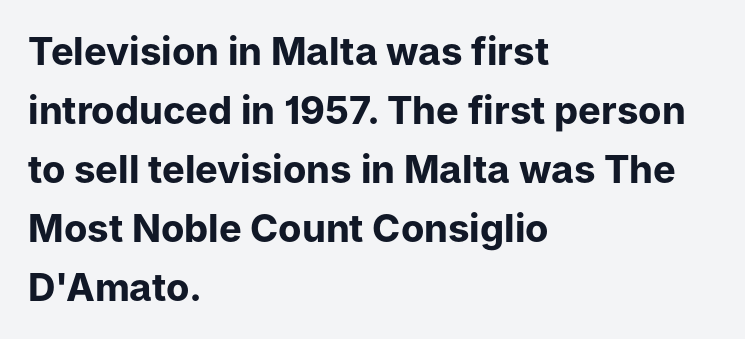
Strong, thick strokes mark this as bold type. Summary of vertical rhythm: regular, with standard interline spacing. Tall strokes in this sample are plumb rather than angled. Serif or sans? Sans — the stroke terminals are bare. Left-aligned paragraph, ragged on the right. The rendering uses natural spacing where letterforms have individual widths.
